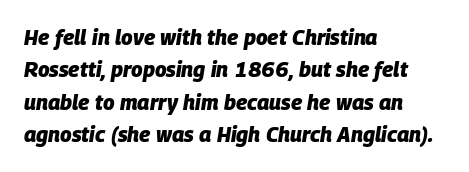
The image shows 21 px bold type, italic (leaning right); set left-aligned, normal line spacing (1.54x), normal letter spacing, not underlined.
